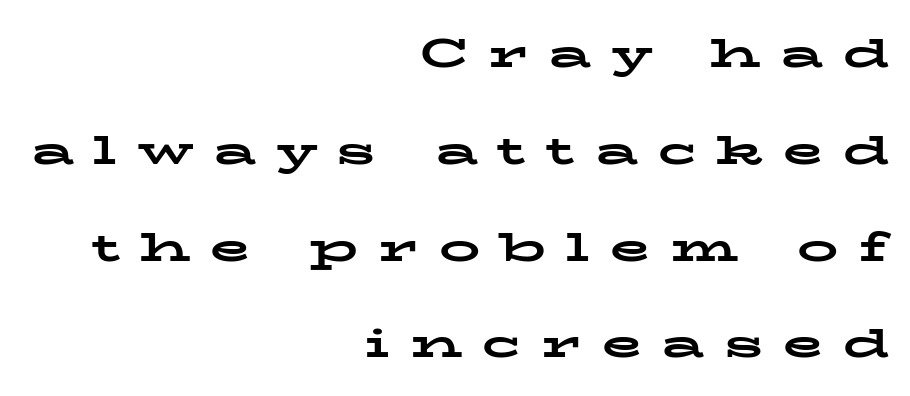
The image shows 41 px bold, wide serif type, upright; set right-aligned, loose line spacing (2.36x), unusually wide letter spacing (+0.49 em), not underlined; low stroke contrast and a medium x-height.
